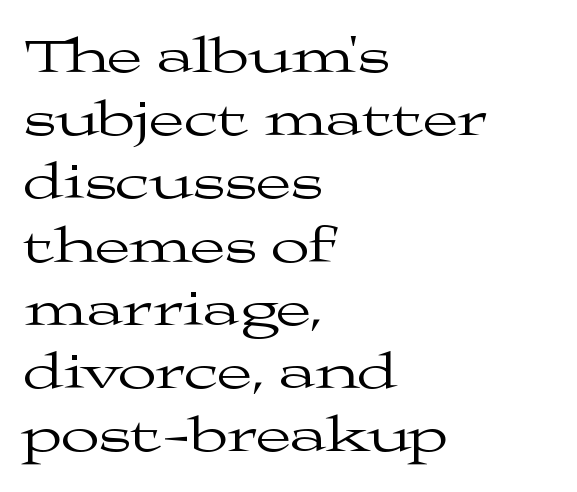
Each letter's strokes conclude with small projecting serifs. Do the characters align in a grid? No, the font is proportional. Visually the block forms a straight wall on the left and a jagged coastline on the right. The font sits on the lighter half of the weight spectrum, regular included. Compared with typical body copy, the letter spacing here is the same. Descender tails drop into unmarked territory.
